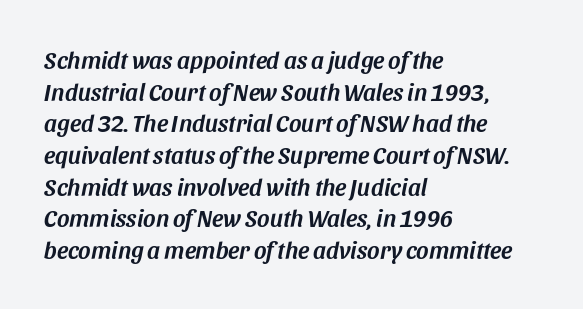
Q: Is the text italic (slanted)? A: Yes, it leans right by about 11 degrees.
Q: Is the text underlined? A: No.
Q: How is the paragraph aligned? A: Left-aligned.
Q: Is the spacing between letters normal or unusually wide? A: Normal.
Q: Is the spacing between lines tight, normal or loose? A: Normal.
